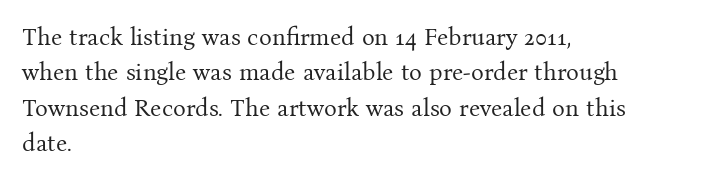
The image shows 24 px text type, upright; set left-aligned, normal line spacing (1.47x), normal letter spacing, not underlined.
